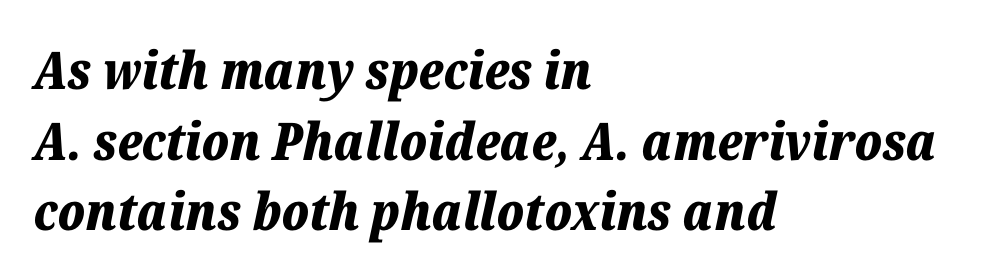
{"italic": "yes", "lean": "right", "slant_degrees": 12, "bold": "yes", "weight": "bold", "width": "normal", "stroke_contrast": "low", "x_height": "medium", "monospaced": "no", "underline": "no", "align": "left", "line_spacing": "normal", "line_spacing_ratio": 1.36, "letter_spacing": "normal", "letter_spacing_em": 0.0, "glyph_px": 52}
